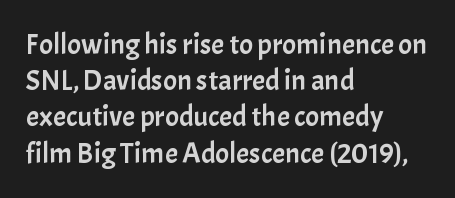
Nope, no serifs anywhere on these letters. Is this a fixed-width face? No — the glyphs have proportional, varying widths. A normal amount of white space separates one row of letters from the next. Beneath every word, the page is bare. Nope, not italic — everything's standing straight.
